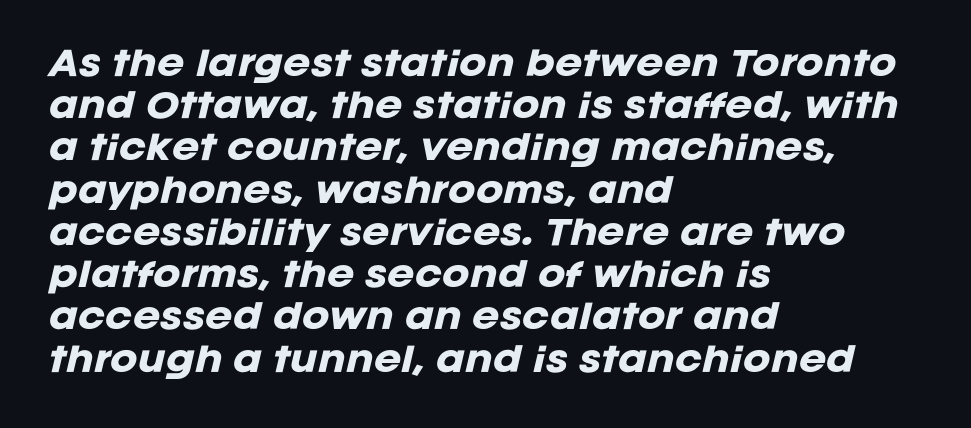
The image shows 33 px heavy type, italic (leaning right); set left-aligned, normal line spacing (1.28x), normal letter spacing, not underlined; low stroke contrast and a large x-height.
